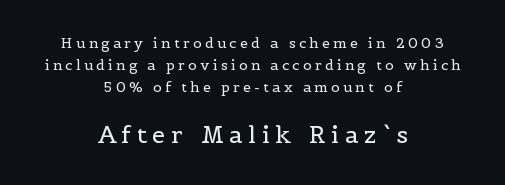
The image shows 24 px text type, upright; set centered, normal line spacing (1.57x), unusually wide letter spacing (+0.24 em), not underlined; the second (bottom) block is 1.71x larger.
